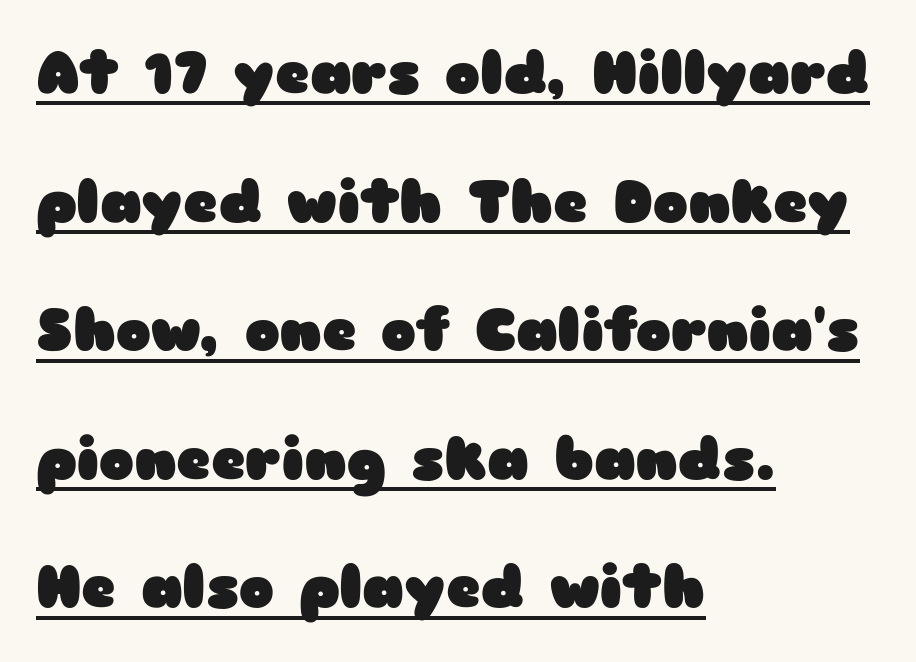
Q: Is the text bold? A: Yes.
Q: Is the text italic (slanted)? A: No, it is upright.
Q: Is the typeface a serif or a sans-serif typeface? A: Sans-serif.
Q: Is the text underlined? A: Yes.
Q: How is the paragraph aligned? A: Left-aligned.
Q: Is the spacing between letters normal or unusually wide? A: Normal.
Q: Is the spacing between lines tight, normal or loose? A: Loose.
Q: Width (condensed, normal, or wide)? A: Wide.
Q: Stroke contrast? A: Low.
Q: x-height? A: Medium.
Q: Monospaced? A: No.
